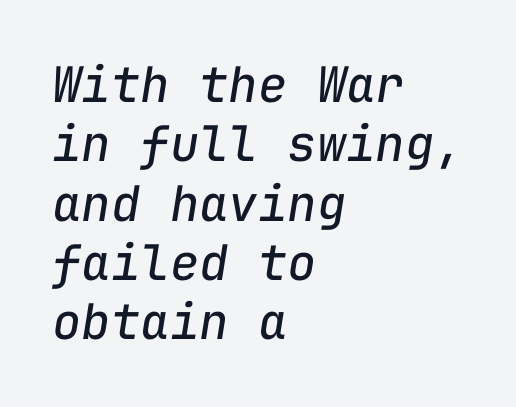
This sample uses an oblique cut, with every glyph tilted off the vertical. Here the glyphs are tracked normally, forming tight word shapes. Is this a fixed-width face? Yes — each glyph sits in an identical cell. The foot of each line stays bare and open. Stems here are at most as thick as an everyday book face. Leftover space on each line is placed entirely after the last word.
